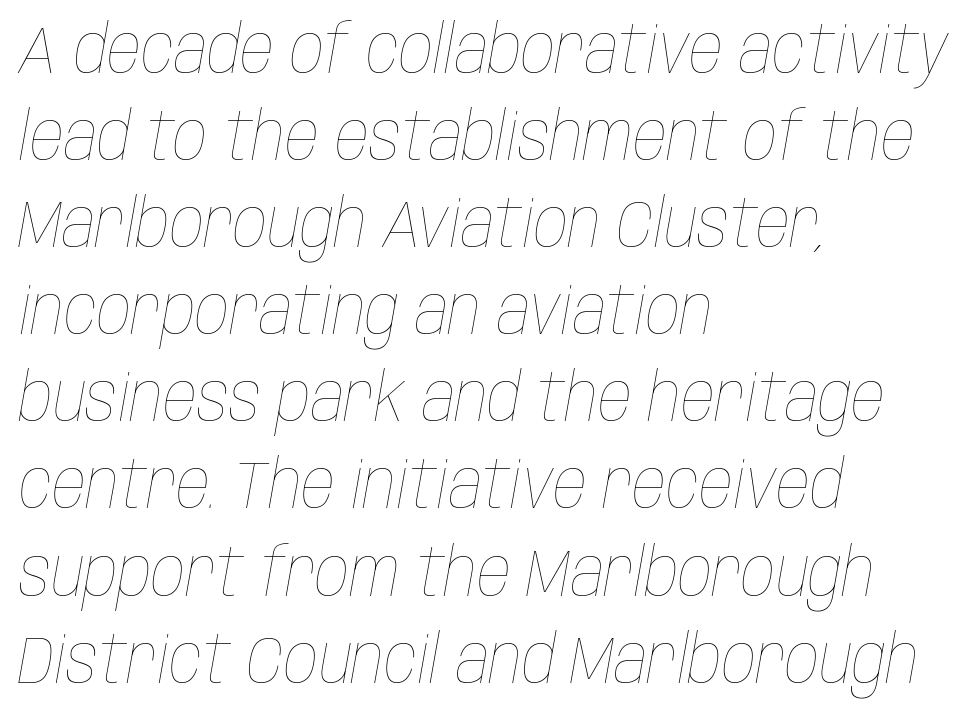
The image shows 67 px thin, condensed type, italic (leaning right); set left-aligned, normal line spacing (1.3x), normal letter spacing, not underlined; low stroke contrast and a large x-height.
